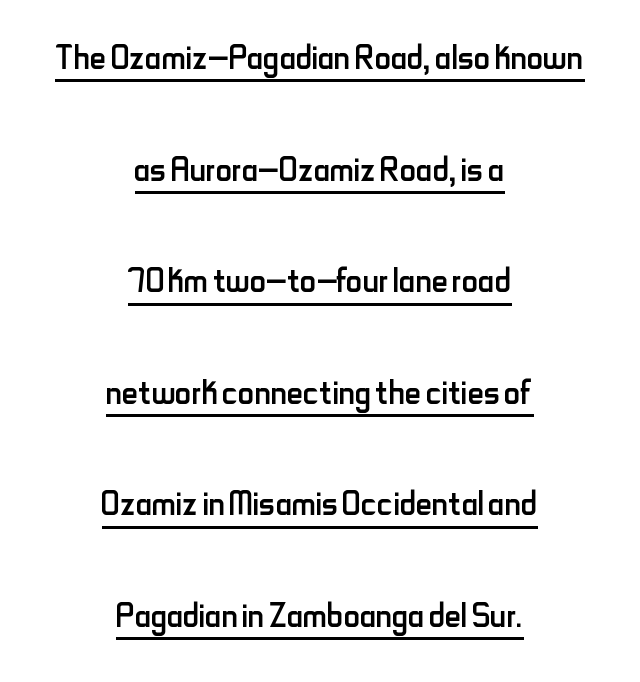
{"serif": "no", "italic": "no", "bold": "no", "weight": "regular", "width": "condensed", "stroke_contrast": "low", "x_height": "small", "monospaced": "no", "underline": "yes", "align": "center", "line_spacing": "loose", "line_spacing_ratio": 2.48, "letter_spacing": "normal", "letter_spacing_em": 0.0, "glyph_px": 45}
